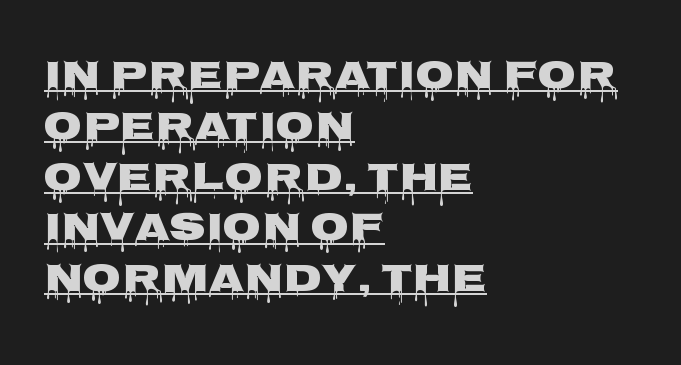
The image shows 40 px heavy, wide sans-serif type, upright; set left-aligned, normal line spacing (1.27x), normal letter spacing, underlined; low stroke contrast and a large x-height.
